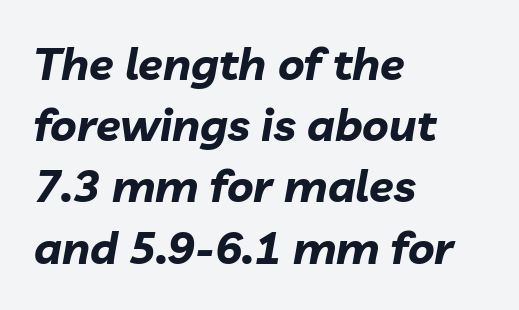
{"italic": "yes", "lean": "right", "slant_degrees": 10, "bold": "yes", "weight": "bold", "width": "normal", "stroke_contrast": "low", "x_height": "medium", "monospaced": "no", "underline": "no", "align": "left", "line_spacing": "normal", "line_spacing_ratio": 1.36, "letter_spacing": "normal", "letter_spacing_em": 0.0, "glyph_px": 45}
